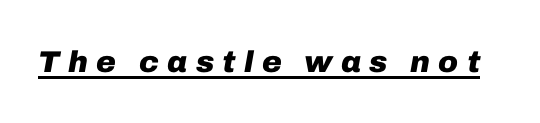
The image shows 30 px heavy type, italic (leaning right); set unusually wide letter spacing (+0.28 em), underlined; low stroke contrast and a medium x-height.
